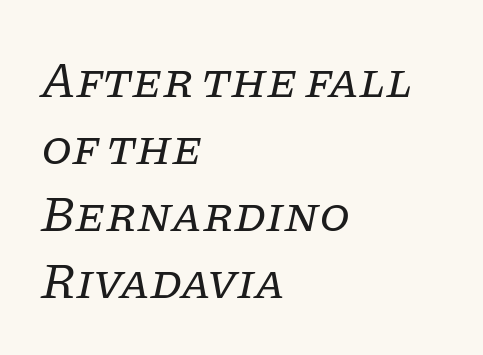
Nobody drew a line under any word here. Weight: not bold — regular or lighter. Visually the block forms a straight wall on the left and a jagged coastline on the right. Varying glyph widths throughout — classic text-font behaviour. These lines are composed in type with serifs. The lettering tilts uniformly, giving the passage an italic look.
